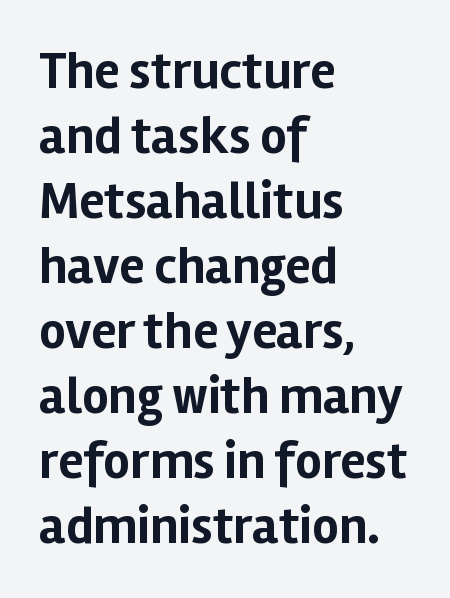
{"serif": "no", "italic": "no", "bold": "yes", "weight": "bold", "width": "normal", "stroke_contrast": "low", "x_height": "medium", "monospaced": "no", "underline": "no", "align": "left", "line_spacing": "normal", "line_spacing_ratio": 1.25, "letter_spacing": "normal", "letter_spacing_em": 0.0, "glyph_px": 52}
